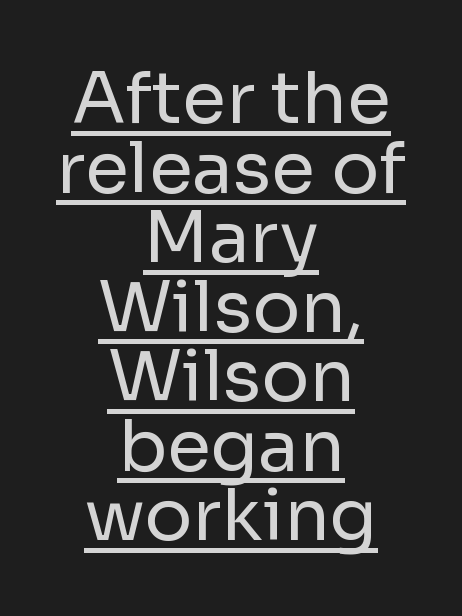
Character widths vary here, with narrow letters taking less room than wide ones. The compositor balanced each line on the midline. These lines huddle together more closely than default settings would place them. It's the straight-up-and-down kind of type.
